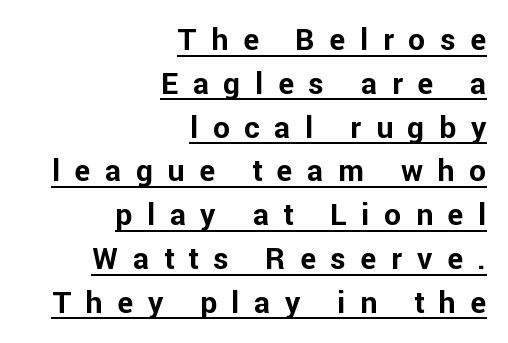
The image shows 30 px bold sans-serif type, upright; set right-aligned, normal line spacing (1.46x), unusually wide letter spacing (+0.49 em), underlined; low stroke contrast and a medium x-height.
